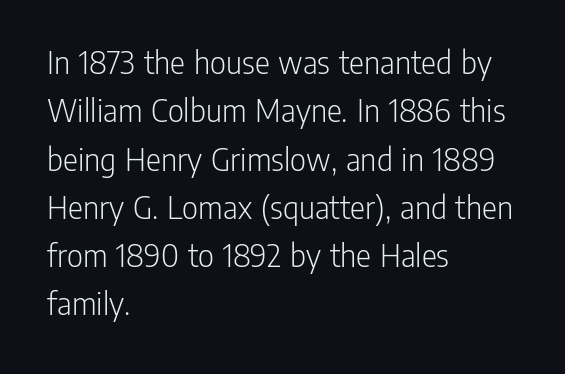
Visually the block forms a straight wall on the left and a jagged coastline on the right. These lines are composed in type without serifs. You could not count columns in this text — the font is proportionally spaced. The weight would be labelled regular, book, light, or lighter still.
